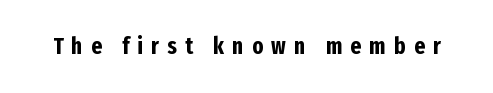
The lettering stays uniformly vertical, giving the passage a roman look. You could only call the tracking loose — the letters float apart. Unmarked baselines from the first word to the last. Plenty of ink on the page — the face is bold.
